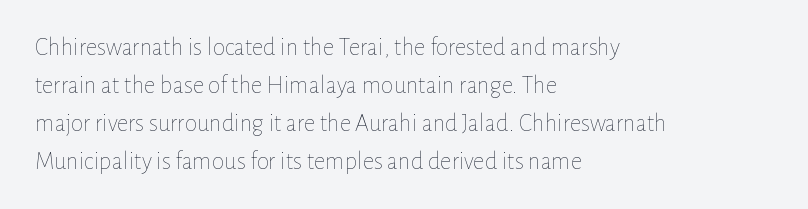
{"italic": "no", "bold": "no", "underline": "no", "align": "left", "line_spacing": "normal", "line_spacing_ratio": 1.52, "letter_spacing": "normal", "letter_spacing_em": 0.0, "glyph_px": 25}
